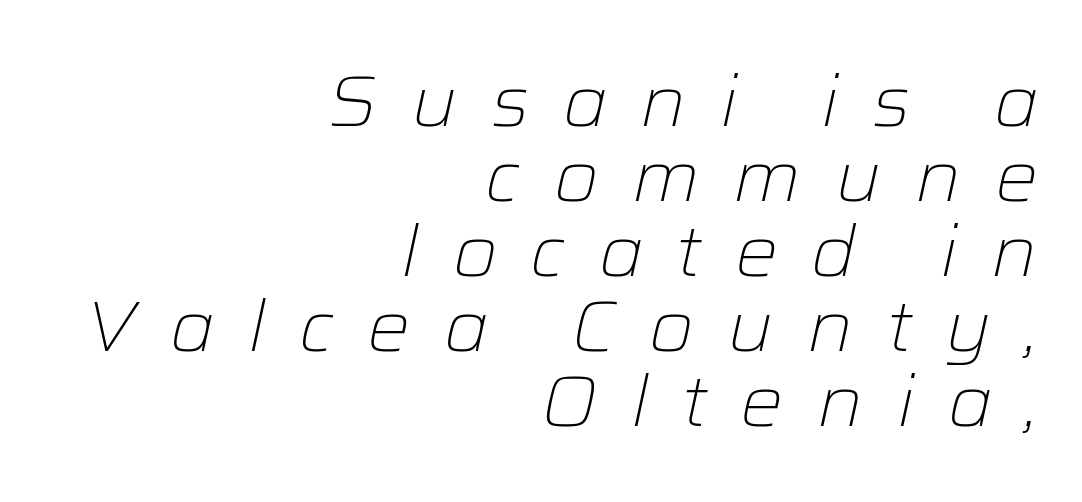
The characters are drawn with everyday or finer stroke widths. How are the letters spaced? Widely, with obvious added tracking. Compared with typical paragraphs, the rows here are closer together. The strip under each line holds only bare page. Proportional: the letters do not fall into vertical columns.
